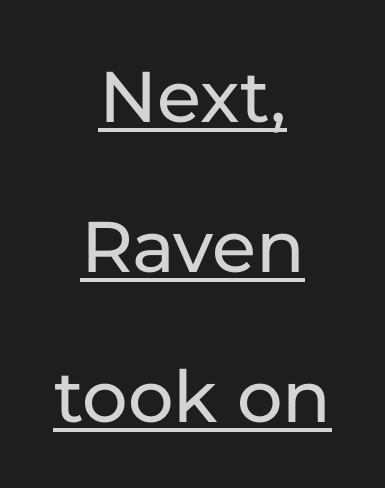
The image shows 78 px sans-serif type, upright; set centered, loose line spacing (1.92x), normal letter spacing, underlined; low stroke contrast and a medium x-height.
